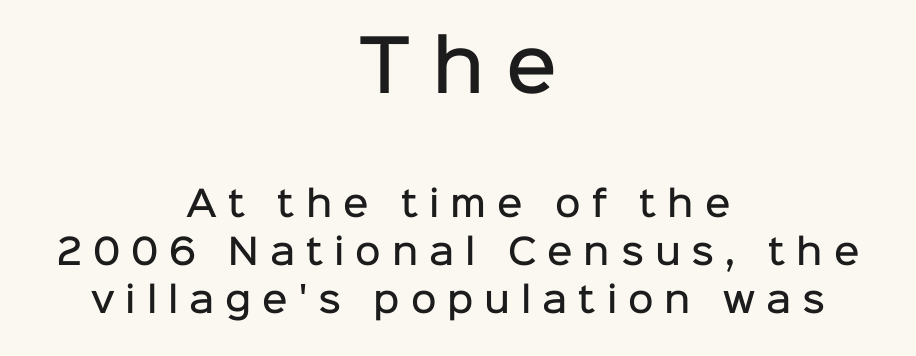
Q: Is the text bold? A: Semi-bold.
Q: Is the text italic (slanted)? A: No, it is upright.
Q: Is the typeface a serif or a sans-serif typeface? A: Sans-serif.
Q: Is the text underlined? A: No.
Q: How is the paragraph aligned? A: Centered.
Q: Is the spacing between letters normal or unusually wide? A: Unusually wide.
Q: Is the spacing between lines tight, normal or loose? A: Normal.
Q: Which block of text is set in a larger size, the first (top) or the second (bottom)? A: The first (top) one.
Q: Width (condensed, normal, or wide)? A: Normal.
Q: Stroke contrast? A: Low.
Q: x-height? A: Medium.
Q: Monospaced? A: No.
